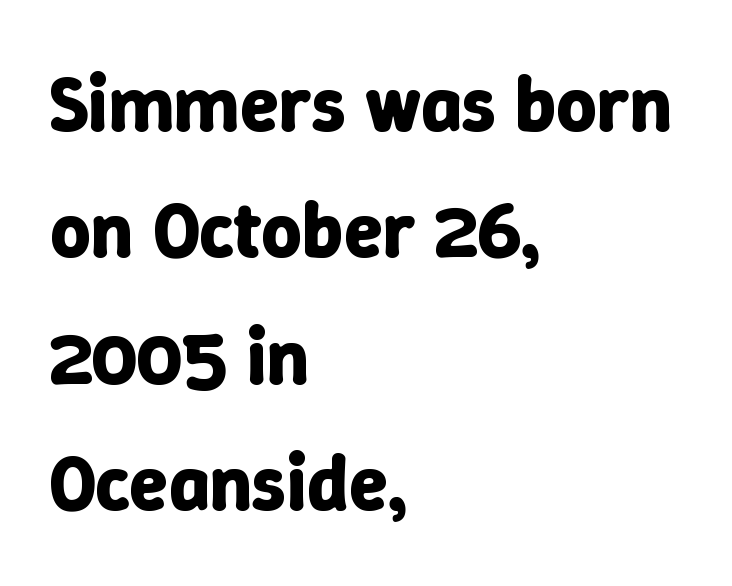
{"italic": "no", "bold": "yes", "weight": "bold", "width": "normal", "stroke_contrast": "low", "x_height": "medium", "monospaced": "no", "underline": "no", "align": "left", "line_spacing": "normal", "line_spacing_ratio": 1.6, "letter_spacing": "normal", "letter_spacing_em": 0.0, "glyph_px": 79}
